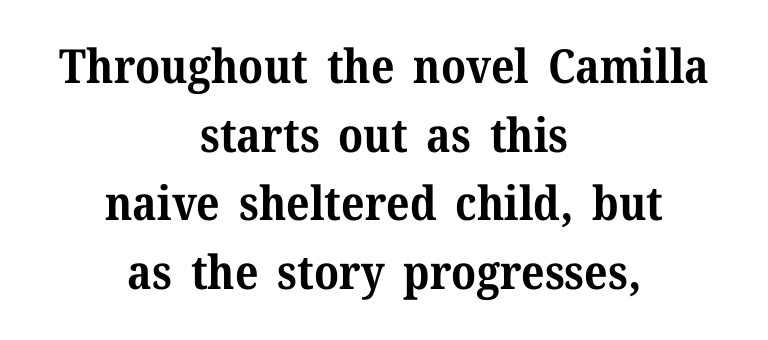
The image shows 47 px bold serif type, upright; set centered, normal line spacing (1.46x), normal letter spacing, not underlined; medium stroke contrast and a medium x-height.
